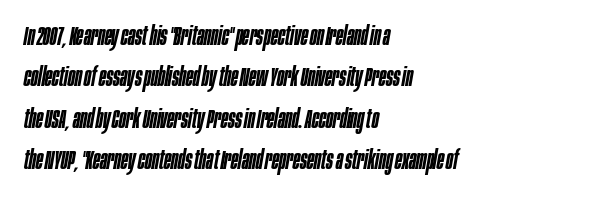
{"italic": "yes", "lean": "right", "slant_degrees": 10, "bold": "semi", "underline": "no", "align": "left", "line_spacing": "normal", "line_spacing_ratio": 1.59, "letter_spacing": "normal", "letter_spacing_em": 0.0, "glyph_px": 26}
